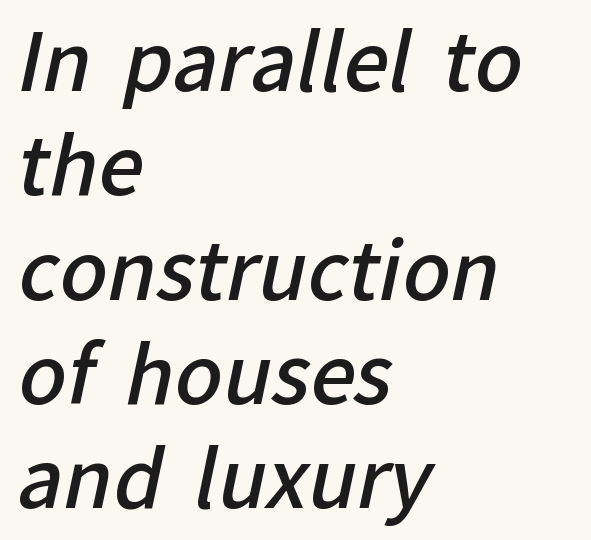
The image shows 79 px semibold sans-serif type; set left-aligned, normal line spacing (1.32x), normal letter spacing, not underlined; low stroke contrast and a medium x-height.
